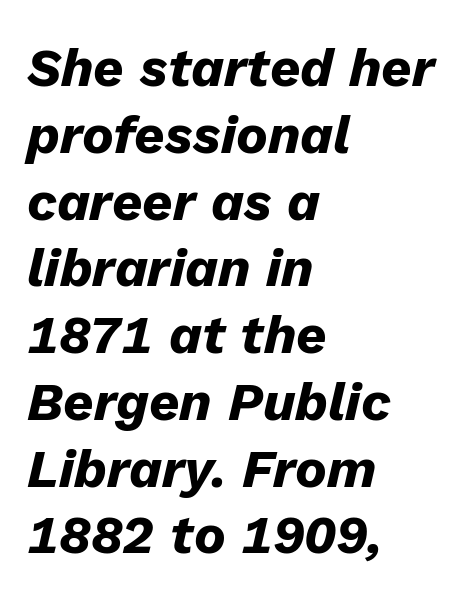
The image shows 53 px heavy type, italic (leaning right); set left-aligned, normal line spacing (1.26x), normal letter spacing, not underlined; low stroke contrast and a medium x-height.
